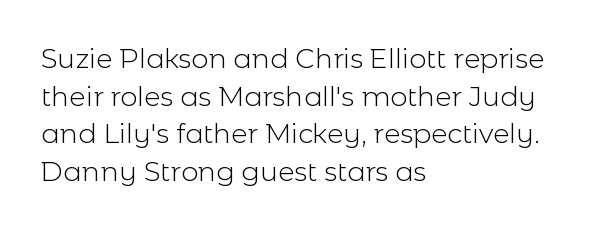
The image shows 27 px text type, upright; set left-aligned, normal line spacing (1.39x), normal letter spacing, not underlined.
